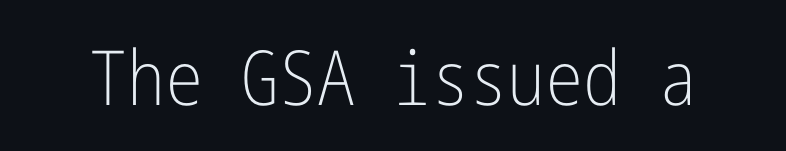
{"serif": "no", "italic": "no", "bold": "no", "weight": "light", "width": "condensed", "stroke_contrast": "low", "x_height": "medium", "underline": "no", "letter_spacing": "normal", "letter_spacing_em": 0.0, "glyph_px": 76}
